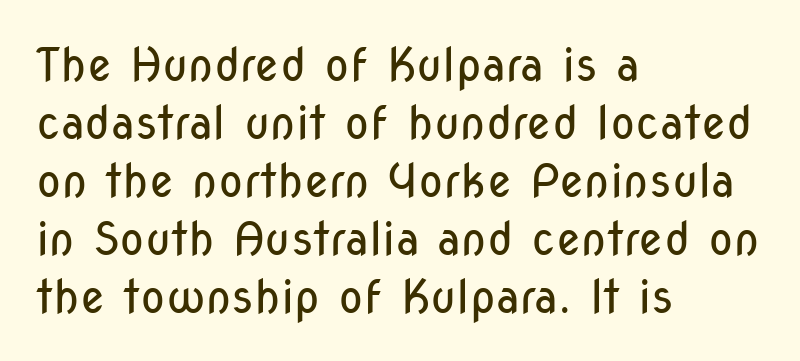
The line-height multiplier appears to be the usual default. Tall strokes in this sample are plumb rather than angled. A bare baseline throughout the passage. Nothing heavy about these letters — not bold at all. This rendering uses left alignment, leaving the right contour irregular.
